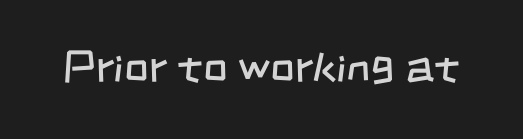
{"serif": "no", "bold": "no", "weight": "regular", "width": "condensed", "stroke_contrast": "low", "x_height": "large", "monospaced": "no", "underline": "no", "letter_spacing": "normal", "letter_spacing_em": 0.0, "glyph_px": 43}
